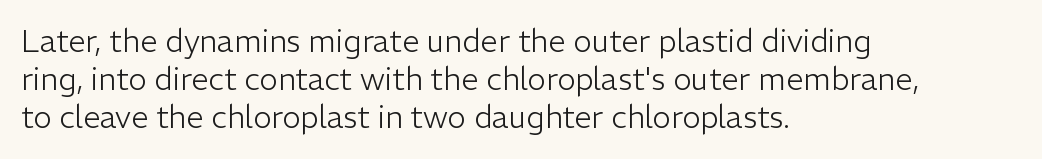
Q: Is the text bold? A: No.
Q: Is the text italic (slanted)? A: No, it is upright.
Q: Is the typeface a serif or a sans-serif typeface? A: Sans-serif.
Q: Is the text underlined? A: No.
Q: How is the paragraph aligned? A: Left-aligned.
Q: Is the spacing between letters normal or unusually wide? A: Normal.
Q: Width (condensed, normal, or wide)? A: Normal.
Q: Stroke contrast? A: Low.
Q: x-height? A: Medium.
Q: Monospaced? A: No.
